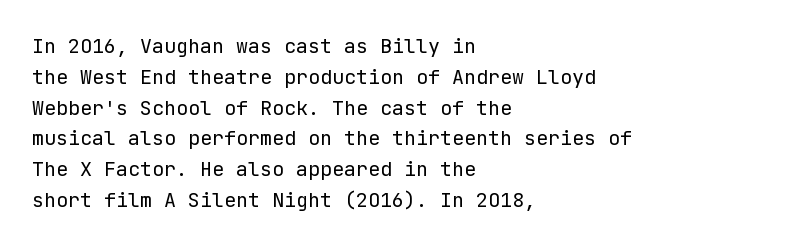
Q: Is the text bold? A: No.
Q: Is the text italic (slanted)? A: No, it is upright.
Q: Is the text underlined? A: No.
Q: How is the paragraph aligned? A: Left-aligned.
Q: Is the spacing between letters normal or unusually wide? A: Normal.
Q: Is the spacing between lines tight, normal or loose? A: Normal.
